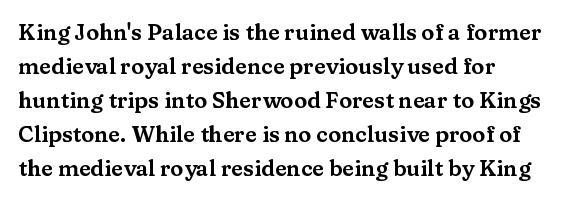
Students, observe: this is what conventionally led text looks like. This sample uses an upright cut, with every glyph sitting square on the baseline. A clean baseline with only descenders dipping below it. Each word holds together tightly as a unit, with standard inter-letter gaps.
